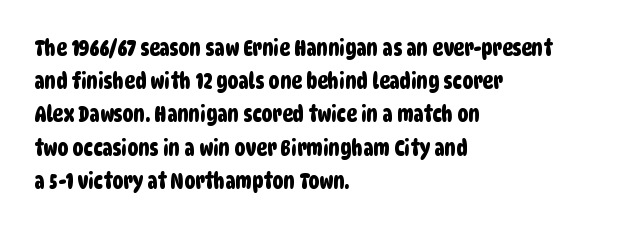
Is the letter spacing exaggerated? No — it looks like the ordinary default. Honestly, the row spacing looks completely unremarkable. This sample is left-justified, so line endings fall wherever the words run out. The space beneath each line is pristine and unruled.
